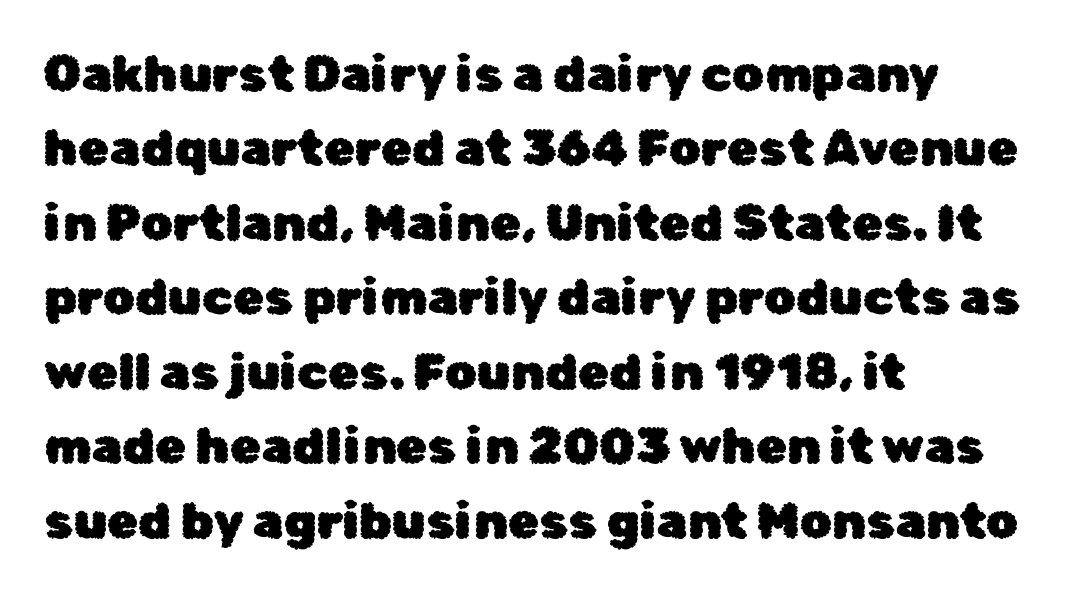
{"serif": "no", "italic": "no", "width": "normal", "stroke_contrast": "low", "x_height": "medium", "monospaced": "no", "underline": "no", "align": "left", "line_spacing": "normal", "line_spacing_ratio": 1.49, "letter_spacing": "normal", "letter_spacing_em": 0.0, "glyph_px": 50}
